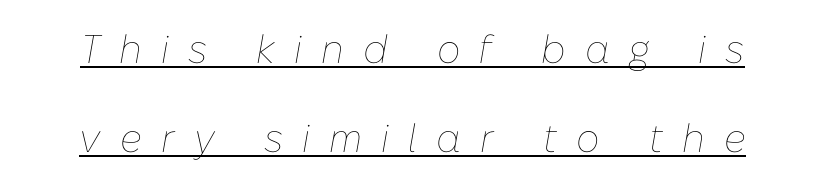
The face used here is proportionally spaced, like ordinary book or web type. There's an unmistakable incline to the writing here. The typesetter has applied underlining to the passage shown. Reading down the column, the eye jumps a long way to each next line. The strokes are not fattened; the text isn't bold.
